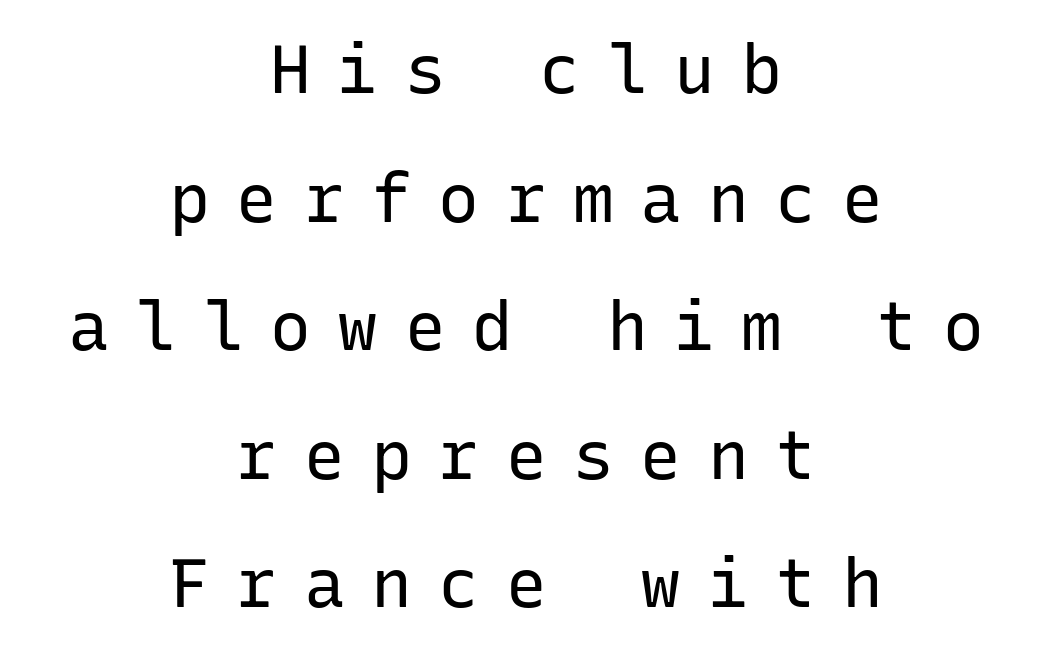
The image shows 68 px regular-weight sans-serif type, upright, monospaced; set centered, line spacing 1.89x, unusually wide letter spacing (+0.39 em), not underlined; low stroke contrast and a medium x-height.
